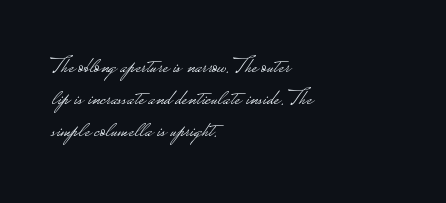
The image shows 23 px text type; set left-aligned, normal line spacing (1.4x), normal letter spacing, not underlined.
